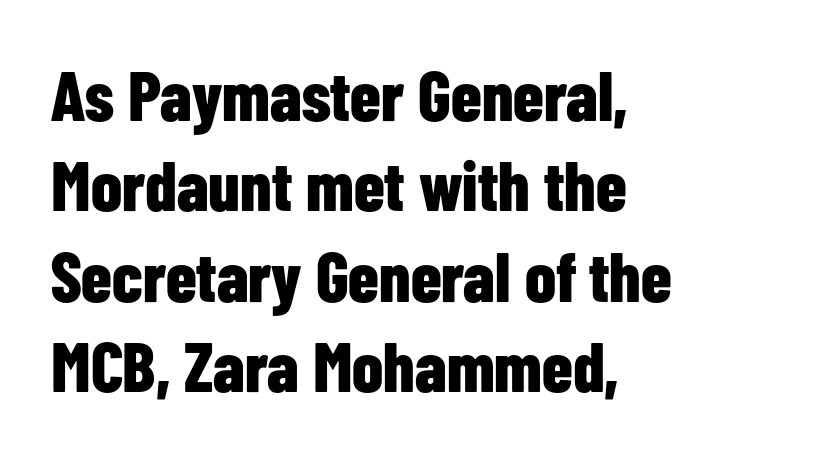
The type family on display is of the sans-serif kind. Check the space under the baseline: it is left empty. Posture: straight, roman, zero tilt. The passage shown stacks its lines at a standard gap. Think of a printed novel: that variable character pitch is what you see here.
